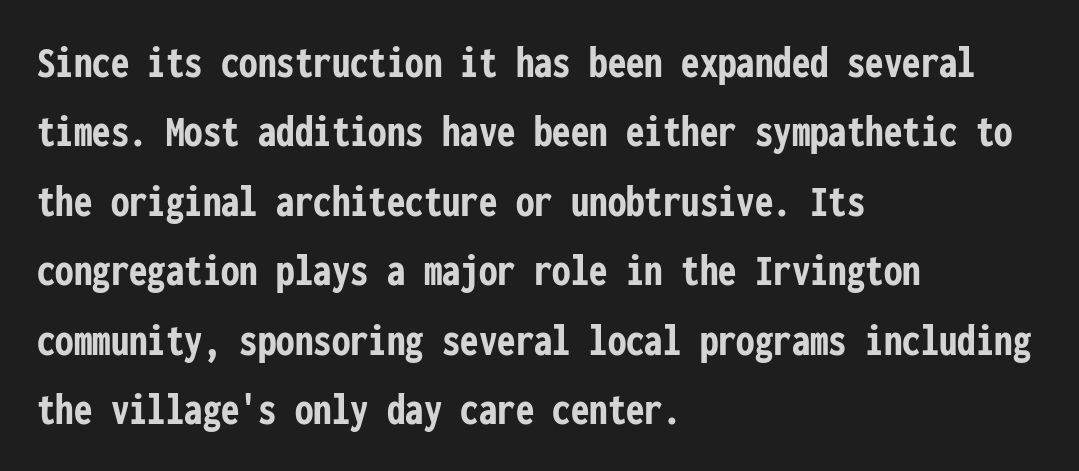
Q: Is the text bold? A: Yes.
Q: Is the text italic (slanted)? A: No, it is upright.
Q: Is the typeface a serif or a sans-serif typeface? A: Sans-serif.
Q: Is the text underlined? A: No.
Q: How is the paragraph aligned? A: Left-aligned.
Q: Is the spacing between letters normal or unusually wide? A: Normal.
Q: Is the spacing between lines tight, normal or loose? A: Normal.
Q: Width (condensed, normal, or wide)? A: Condensed.
Q: Stroke contrast? A: Low.
Q: x-height? A: Medium.
Q: Monospaced? A: Yes.
